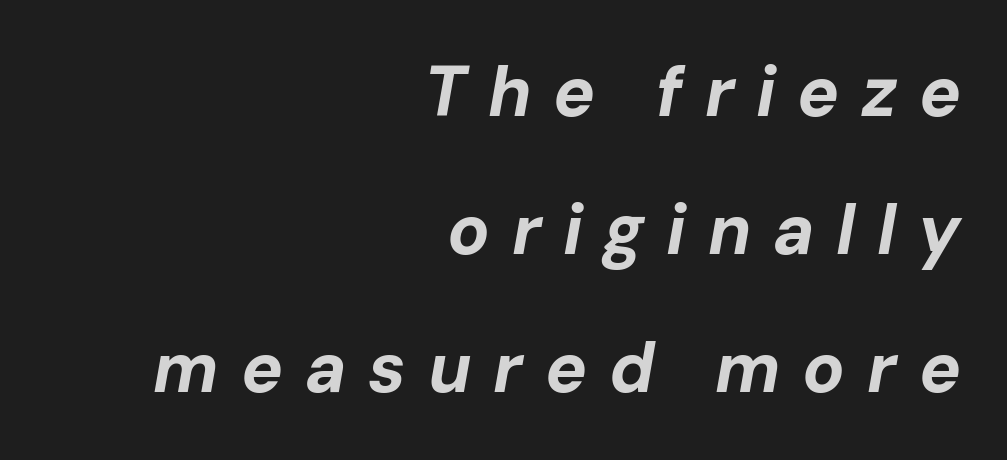
The rendering uses natural spacing where letterforms have individual widths. The whole block is typeset with a tilt. Check under the words: just untouched page. In terms of letterspacing, this is a distinctly airy, spread setting. This sample is right-justified, so line beginnings fall wherever the words allow.
